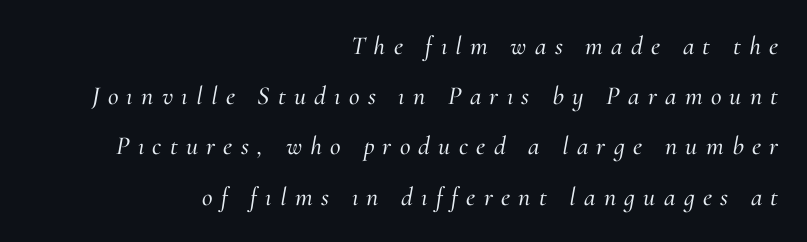
{"italic": "yes", "lean": "right", "slant_degrees": 10, "underline": "no", "align": "right", "line_spacing": "loose", "line_spacing_ratio": 1.93, "letter_spacing": "wide", "letter_spacing_em": 0.32, "glyph_px": 26}
